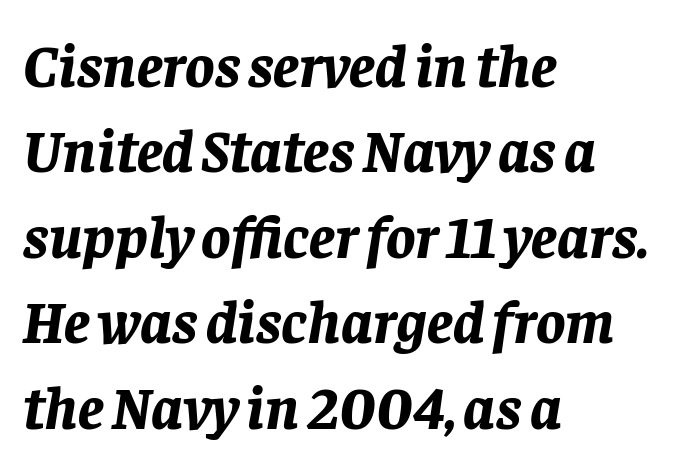
Default kerning and tracking; the words read as compact shapes. This sample is left-justified, so line endings fall wherever the words run out. The text carries the slant typical of an italic or oblique font. Horizontal bands of white between lines are of average thickness. A dark, heavy texture on the line: the type is bold. The face used here is proportionally spaced, like ordinary book or web type.
